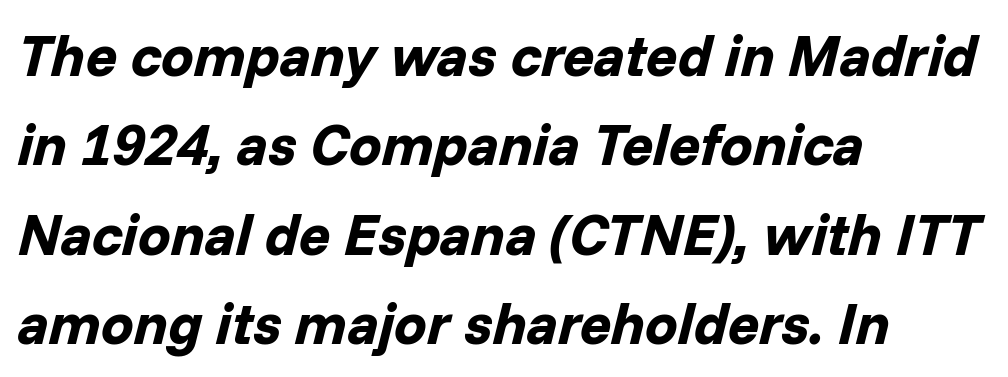
The image shows 58 px bold type, italic (leaning right); set left-aligned, normal line spacing (1.54x), normal letter spacing, not underlined; low stroke contrast and a medium x-height.
